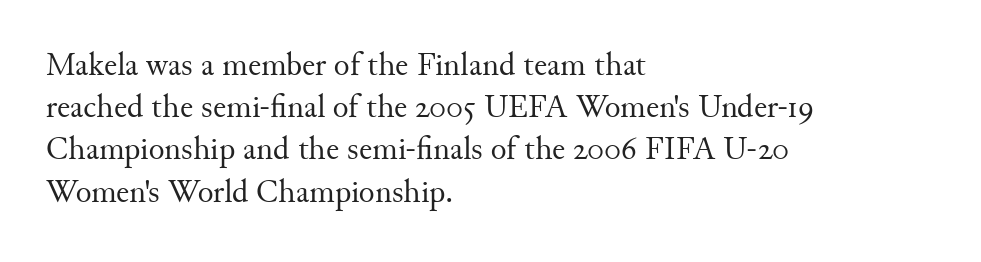
A light-to-regular cut is what we see here. Spacing verdict: proportional, widths tailored to each character. Nothing unusual about the tracking: characters are spaced as the font intends. Notice how the passage keeps a crisp vertical edge on the left only.
